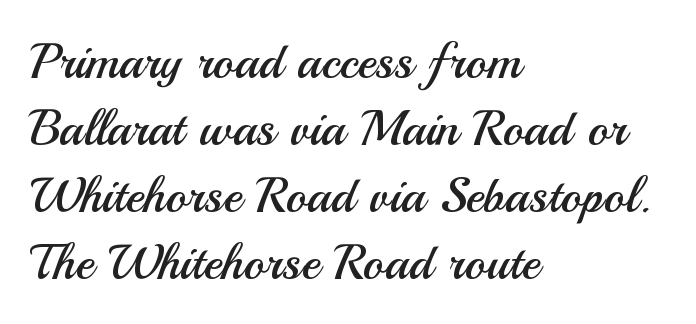
The image shows 50 px regular-weight sans-serif type; set left-aligned, normal line spacing (1.34x), normal letter spacing, not underlined; medium stroke contrast and a small x-height.
